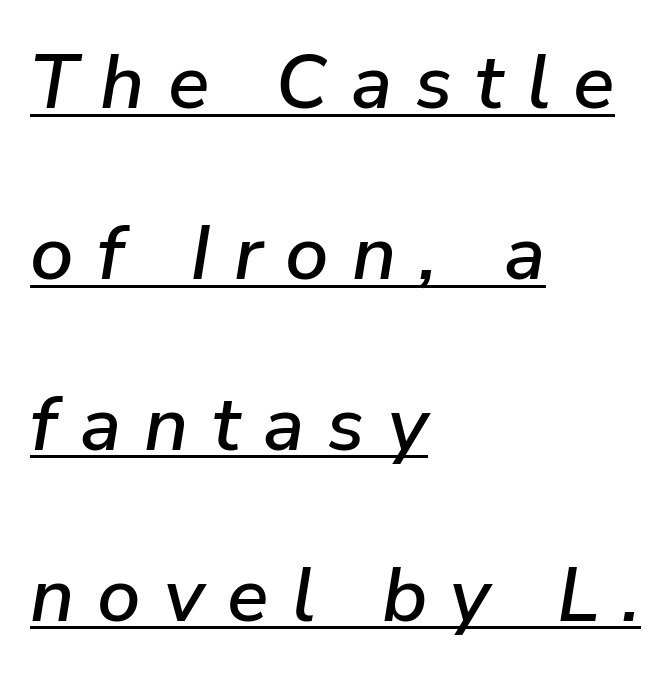
Q: Is the text italic (slanted)? A: Yes, it leans right by about 9 degrees.
Q: Is the text underlined? A: Yes.
Q: How is the paragraph aligned? A: Left-aligned.
Q: Is the spacing between letters normal or unusually wide? A: Unusually wide.
Q: Is the spacing between lines tight, normal or loose? A: Loose.
Q: Width (condensed, normal, or wide)? A: Normal.
Q: Stroke contrast? A: Low.
Q: x-height? A: Medium.
Q: Monospaced? A: No.
